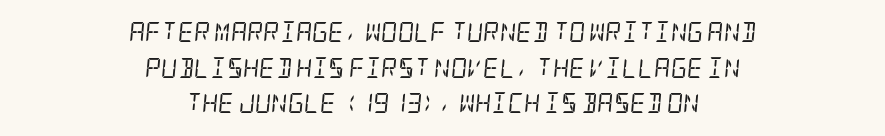
Q: Is the text bold? A: No.
Q: Is the text italic (slanted)? A: Yes, it leans right by about 5 degrees.
Q: Is the text underlined? A: No.
Q: How is the paragraph aligned? A: Centered.
Q: Is the spacing between letters normal or unusually wide? A: Normal.
